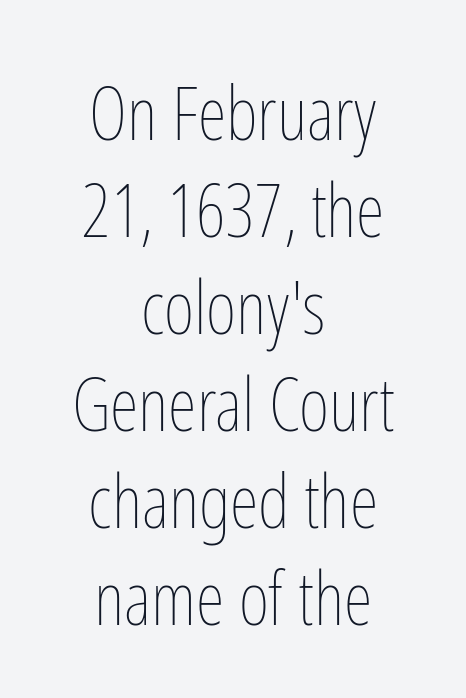
{"italic": "no", "bold": "no", "weight": "thin", "width": "condensed", "stroke_contrast": "low", "x_height": "medium", "monospaced": "no", "underline": "no", "align": "center", "line_spacing": "normal", "line_spacing_ratio": 1.31, "letter_spacing": "normal", "letter_spacing_em": 0.0, "glyph_px": 74}
